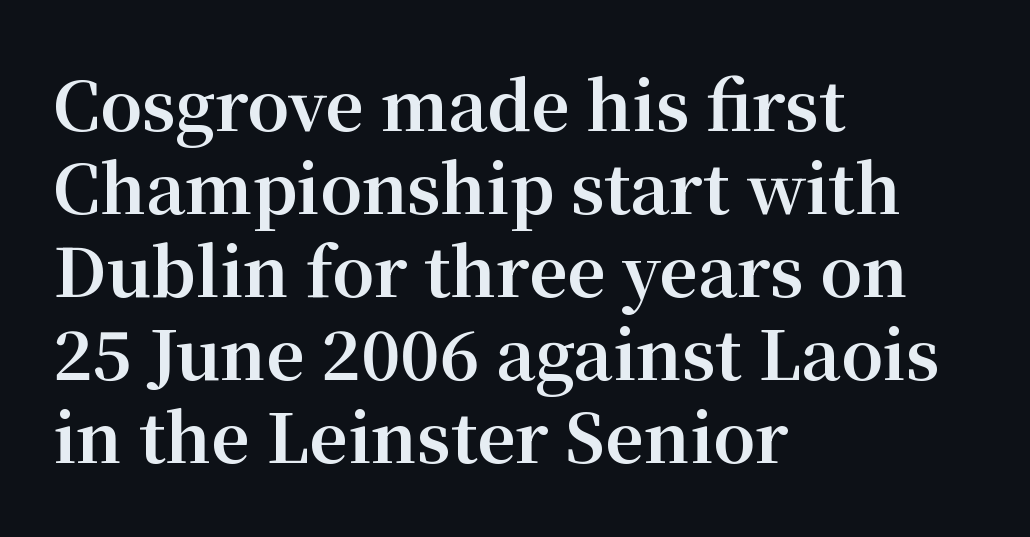
The image shows 67 px bold serif type, upright; set left-aligned, line spacing 1.24x, normal letter spacing, not underlined; medium stroke contrast and a medium x-height.
